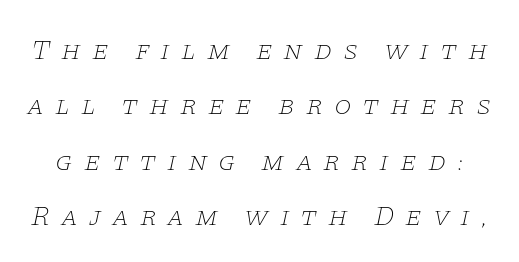
Q: Is the text bold? A: No.
Q: Is the text italic (slanted)? A: Yes, it leans right by about 11 degrees.
Q: Is the typeface a serif or a sans-serif typeface? A: Serif.
Q: Is the text underlined? A: No.
Q: Is the spacing between letters normal or unusually wide? A: Unusually wide.
Q: Is the spacing between lines tight, normal or loose? A: Loose.
Q: Width (condensed, normal, or wide)? A: Wide.
Q: Stroke contrast? A: Low.
Q: x-height? A: Large.
Q: Monospaced? A: No.
